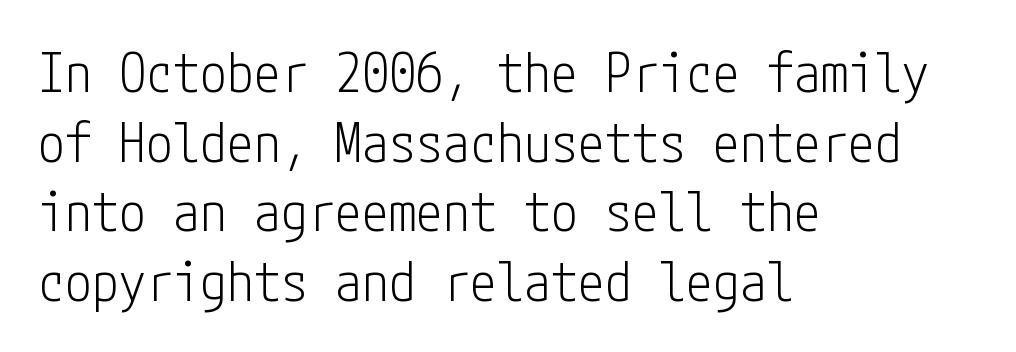
The image shows 54 px light, condensed sans-serif type, upright; set left-aligned, normal line spacing (1.29x), normal letter spacing, not underlined; low stroke contrast and a medium x-height.
